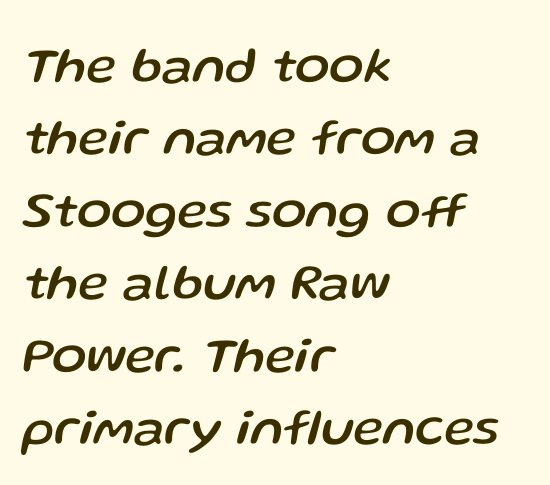
Glyph-to-glyph distance matches everyday printed text. Think of a printed novel: that variable character pitch is what you see here. Glance below the letters and you will spot only blank space. The space between consecutive lines is moderate. These lines are set flush left with a ragged right edge.
